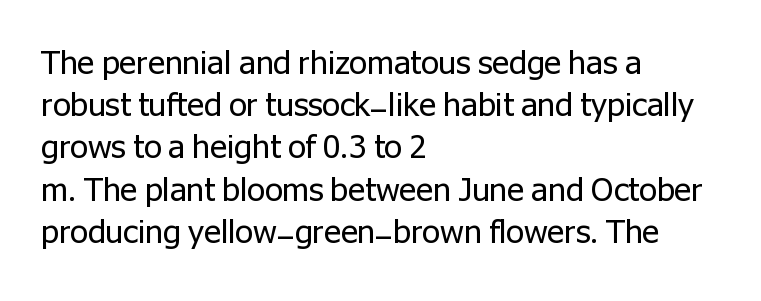
Q: Is the text bold? A: No.
Q: Is the text italic (slanted)? A: No, it is upright.
Q: Is the typeface a serif or a sans-serif typeface? A: Sans-serif.
Q: Is the text underlined? A: No.
Q: How is the paragraph aligned? A: Left-aligned.
Q: Is the spacing between letters normal or unusually wide? A: Normal.
Q: Is the spacing between lines tight, normal or loose? A: Normal.
Q: Width (condensed, normal, or wide)? A: Normal.
Q: Stroke contrast? A: Low.
Q: x-height? A: Medium.
Q: Monospaced? A: No.
